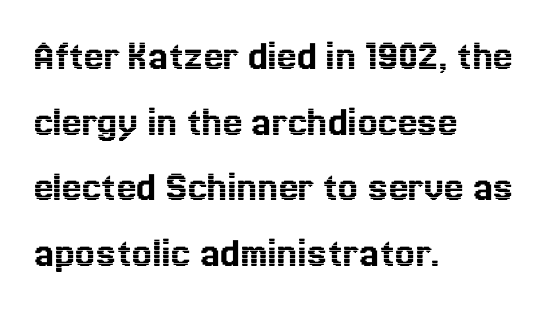
The image shows 44 px text type, upright; set left-aligned, normal line spacing (1.49x), normal letter spacing, not underlined; a medium x-height.
